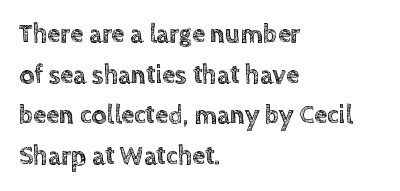
This rendering features lettering with no underline. How are the letters spaced? Ordinarily, with no added tracking. The setting favours the left margin, as ordinary paragraphs usually do. Does the lettering tilt? It doesn't — this is upright. Summary of vertical rhythm: regular, with standard interline spacing.
